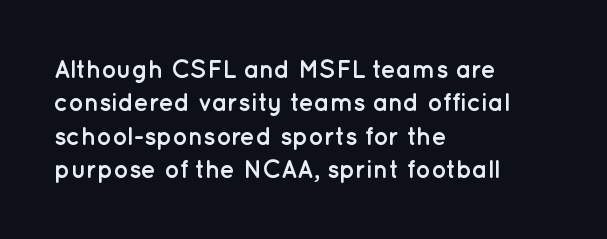
{"italic": "no", "bold": "yes", "underline": "no", "align": "left", "line_spacing": "normal", "line_spacing_ratio": 1.34, "letter_spacing": "normal", "letter_spacing_em": 0.0, "glyph_px": 25}
